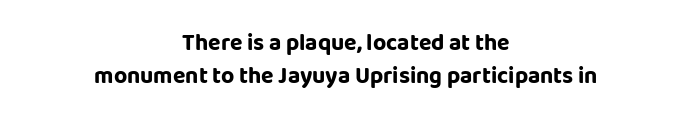
{"italic": "no", "bold": "yes", "underline": "no", "align": "center", "line_spacing": "normal", "line_spacing_ratio": 1.42, "letter_spacing": "normal", "letter_spacing_em": 0.0, "glyph_px": 23}
